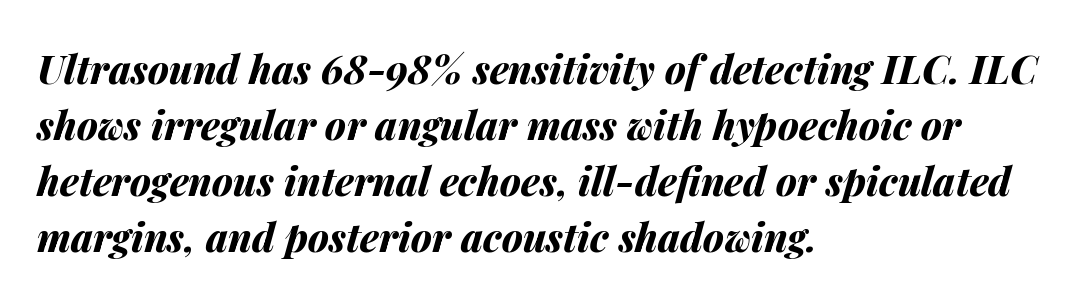
Q: Is the text bold? A: Yes.
Q: Is the text italic (slanted)? A: Yes, it leans right by about 14 degrees.
Q: Is the text underlined? A: No.
Q: How is the paragraph aligned? A: Left-aligned.
Q: Is the spacing between letters normal or unusually wide? A: Normal.
Q: Is the spacing between lines tight, normal or loose? A: Normal.
Q: Width (condensed, normal, or wide)? A: Normal.
Q: Stroke contrast? A: Medium.
Q: x-height? A: Medium.
Q: Monospaced? A: No.
